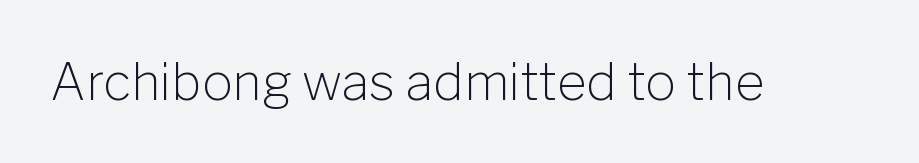
Q: Is the text bold? A: No.
Q: Is the text italic (slanted)? A: No, it is upright.
Q: Is the typeface a serif or a sans-serif typeface? A: Sans-serif.
Q: Is the text underlined? A: No.
Q: Is the spacing between letters normal or unusually wide? A: Normal.
Q: Width (condensed, normal, or wide)? A: Normal.
Q: Stroke contrast? A: Low.
Q: x-height? A: Medium.
Q: Monospaced? A: No.
